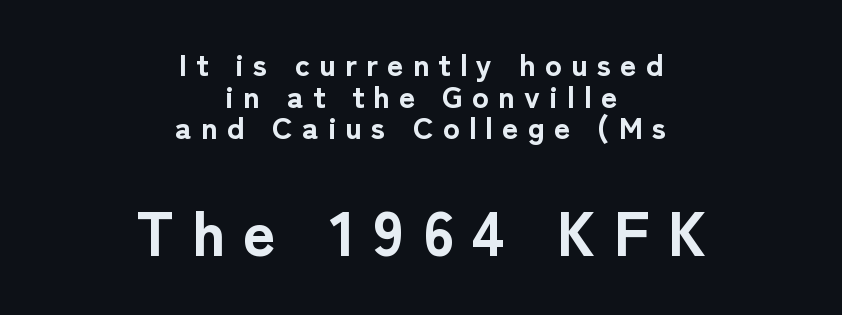
{"serif": "no", "italic": "no", "bold": "yes", "weight": "bold", "width": "normal", "stroke_contrast": "low", "x_height": "medium", "monospaced": "no", "underline": "no", "align": "center", "line_spacing": "tight", "line_spacing_ratio": 1.02, "letter_spacing": "wide", "letter_spacing_em": 0.3, "larger_block": "second", "size_ratio": 2.0, "glyph_px": 62}
